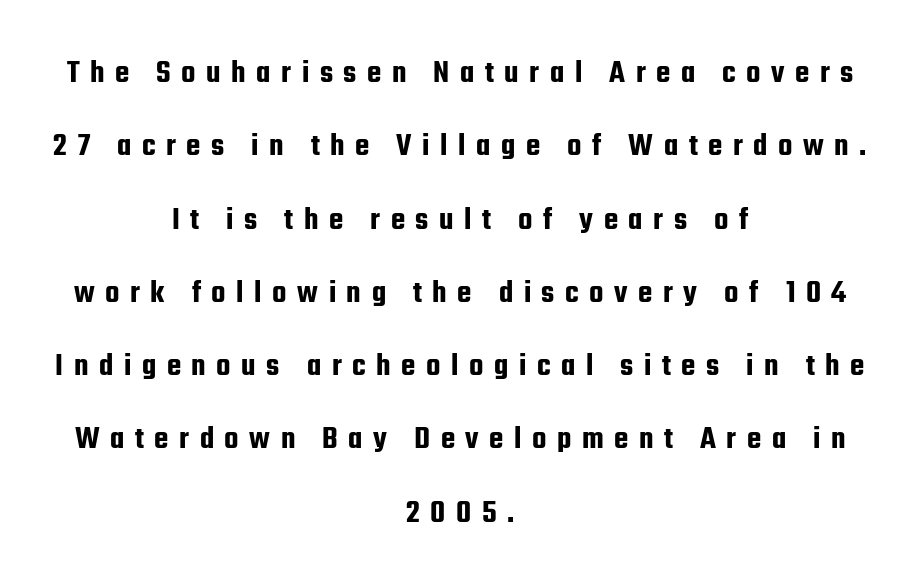
Q: Is the text italic (slanted)? A: No, it is upright.
Q: Is the typeface a serif or a sans-serif typeface? A: Sans-serif.
Q: Is the text underlined? A: No.
Q: How is the paragraph aligned? A: Centered.
Q: Is the spacing between letters normal or unusually wide? A: Unusually wide.
Q: Is the spacing between lines tight, normal or loose? A: Loose.
Q: Width (condensed, normal, or wide)? A: Condensed.
Q: Stroke contrast? A: Low.
Q: x-height? A: Medium.
Q: Monospaced? A: No.
